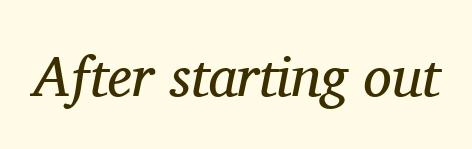
The image shows 57 px regular-weight serif type, italic (leaning right); set normal letter spacing, not underlined; medium stroke contrast and a medium x-height.
